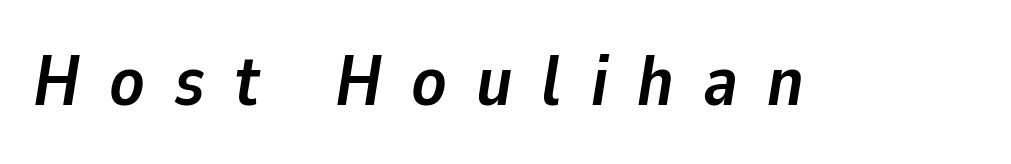
The glyphs are unaccompanied by any horizontal stroke below them. Does extra space separate the letters? Yes, quite a lot of it. Emphasis-style slanted type is in use. Each letter keeps its own natural width here, so spacing adapts to shape. The sample has been set heavy, in full bold.
